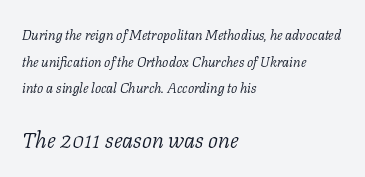
Q: Is the text bold? A: No.
Q: Is the text italic (slanted)? A: Yes, it leans right by about 11 degrees.
Q: Is the text underlined? A: No.
Q: How is the paragraph aligned? A: Left-aligned.
Q: Is the spacing between letters normal or unusually wide? A: Normal.
Q: Is the spacing between lines tight, normal or loose? A: Loose.
Q: Which block of text is set in a larger size, the first (top) or the second (bottom)? A: The second (bottom) one.
